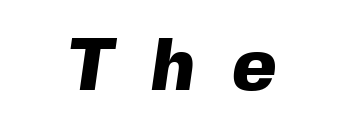
Q: Is the text bold? A: Yes.
Q: Is the typeface a serif or a sans-serif typeface? A: Sans-serif.
Q: Is the text underlined? A: No.
Q: Is the spacing between letters normal or unusually wide? A: Unusually wide.
Q: Width (condensed, normal, or wide)? A: Normal.
Q: x-height? A: Medium.
Q: Monospaced? A: No.
